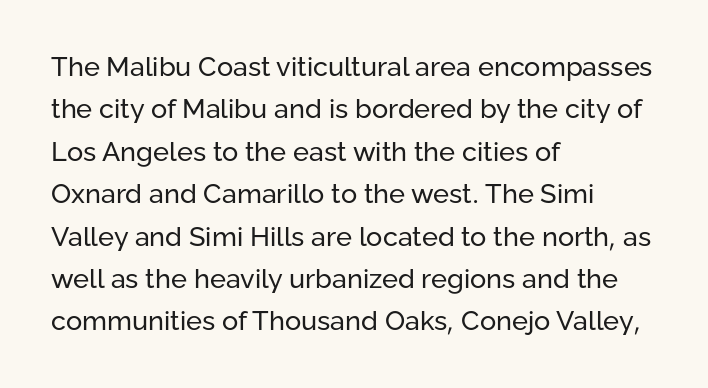
{"italic": "no", "bold": "no", "underline": "no", "align": "left", "line_spacing": "normal", "line_spacing_ratio": 1.57, "letter_spacing": "normal", "letter_spacing_em": 0.0, "glyph_px": 27}
